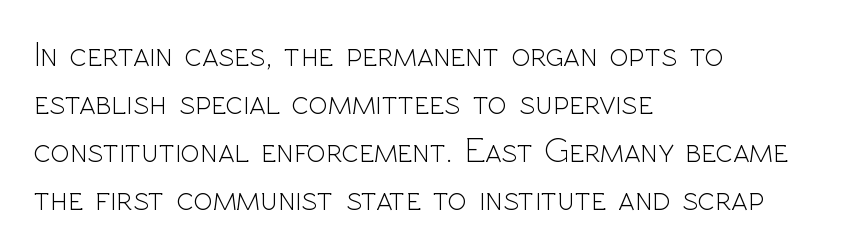
Q: Is the text bold? A: No.
Q: Is the text italic (slanted)? A: No, it is upright.
Q: Is the typeface a serif or a sans-serif typeface? A: Sans-serif.
Q: Is the text underlined? A: No.
Q: How is the paragraph aligned? A: Left-aligned.
Q: Is the spacing between letters normal or unusually wide? A: Normal.
Q: Is the spacing between lines tight, normal or loose? A: Normal.
Q: Width (condensed, normal, or wide)? A: Normal.
Q: x-height? A: Medium.
Q: Monospaced? A: No.
